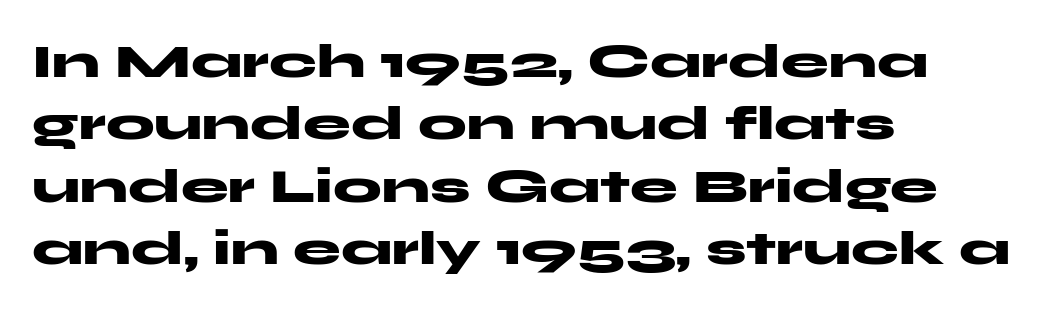
Q: Is the text bold? A: Yes.
Q: Is the text italic (slanted)? A: No, it is upright.
Q: Is the typeface a serif or a sans-serif typeface? A: Sans-serif.
Q: Is the text underlined? A: No.
Q: How is the paragraph aligned? A: Left-aligned.
Q: Is the spacing between letters normal or unusually wide? A: Normal.
Q: Is the spacing between lines tight, normal or loose? A: Normal.
Q: Width (condensed, normal, or wide)? A: Wide.
Q: Stroke contrast? A: Medium.
Q: x-height? A: Medium.
Q: Monospaced? A: No.
